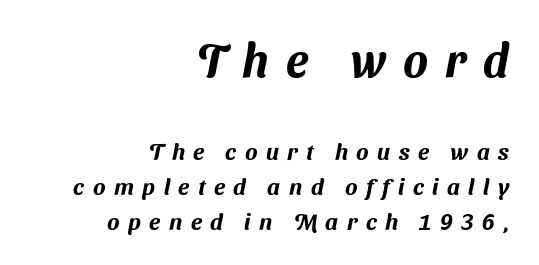
{"serif": "no", "width": "normal", "stroke_contrast": "medium", "x_height": "medium", "monospaced": "no", "underline": "no", "align": "right", "line_spacing": "normal", "line_spacing_ratio": 1.51, "letter_spacing": "wide", "letter_spacing_em": 0.37, "larger_block": "first", "size_ratio": 2.0, "glyph_px": 46}
